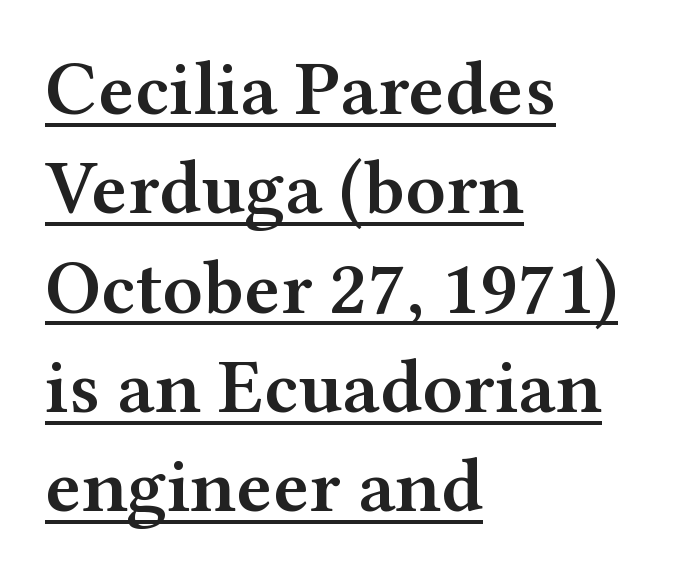
{"serif": "yes", "italic": "no", "bold": "semi", "weight": "semibold", "width": "wide", "stroke_contrast": "medium", "x_height": "medium", "monospaced": "no", "underline": "yes", "align": "left", "line_spacing": "normal", "line_spacing_ratio": 1.29, "letter_spacing": "normal", "letter_spacing_em": 0.0, "glyph_px": 77}
